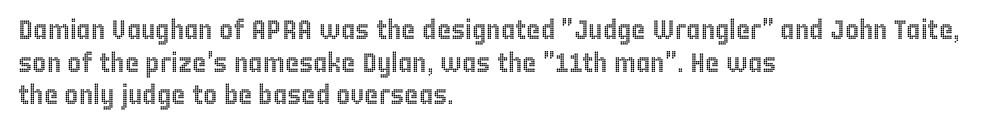
Q: Is the text italic (slanted)? A: No, it is upright.
Q: Is the text underlined? A: No.
Q: How is the paragraph aligned? A: Left-aligned.
Q: Is the spacing between letters normal or unusually wide? A: Normal.
